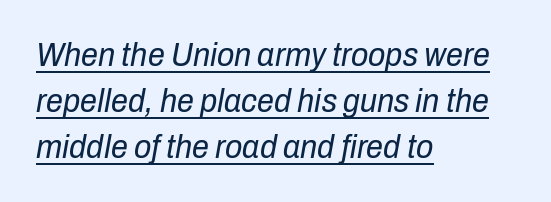
The image shows 34 px regular-weight, condensed type, italic (leaning right); set left-aligned, normal line spacing (1.35x), normal letter spacing, underlined; low stroke contrast and a medium x-height.
